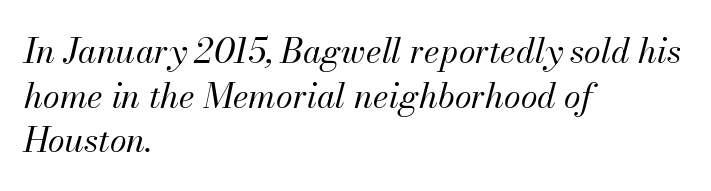
The image shows 34 px regular-weight type, italic (leaning right); set left-aligned, normal line spacing (1.31x), normal letter spacing, not underlined; medium stroke contrast and a small x-height.
